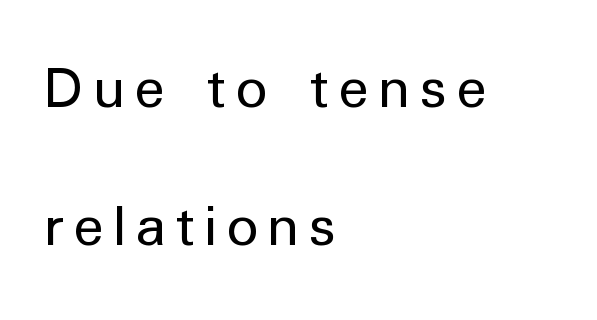
The typeface has the unassuming heft of standard copy or less. Character widths vary here, with narrow letters taking less room than wide ones. This rendering features lettering with no underline. Visually the block forms a straight wall on the left and a jagged coastline on the right.
